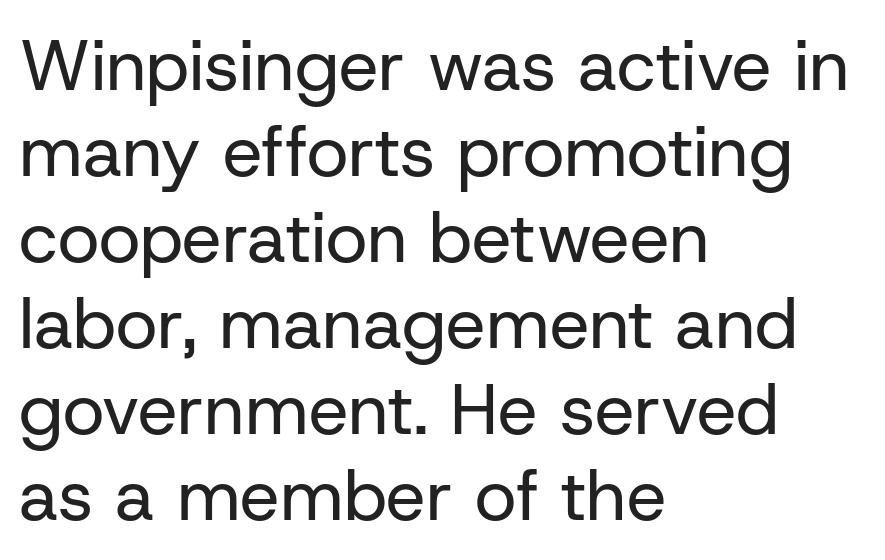
{"serif": "no", "italic": "no", "bold": "no", "weight": "regular", "width": "normal", "stroke_contrast": "low", "x_height": "medium", "monospaced": "no", "underline": "no", "align": "left", "line_spacing_ratio": 1.21, "letter_spacing": "normal", "letter_spacing_em": 0.0, "glyph_px": 71}
